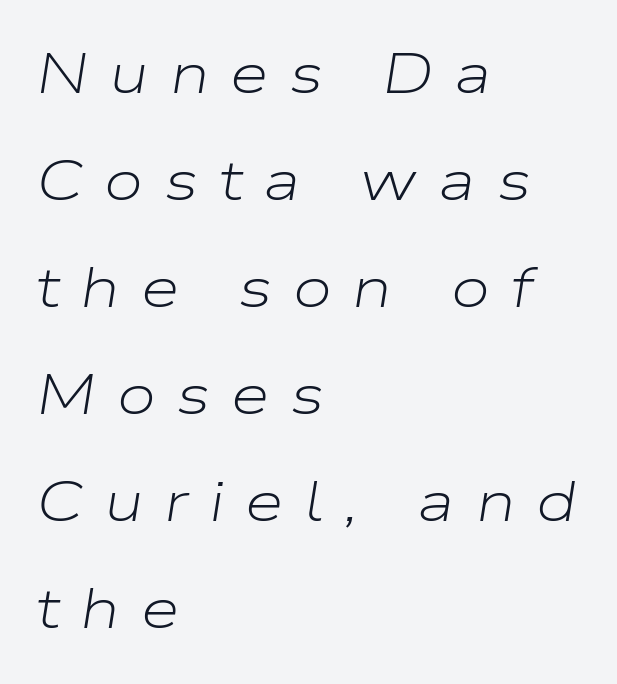
Tall strokes in this sample are angled rather than plumb. Spacing between characters has been opened up far beyond the box default. Horizontal alignment here is leftward, the default for most running prose. Is this a heavy cut? Hardly; it is regular or lighter. The zone under the glyphs is completely vacant.
